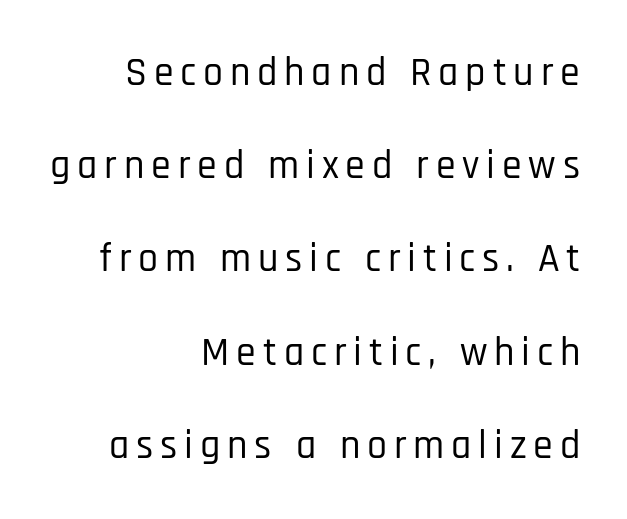
The image shows 40 px condensed sans-serif type, upright; set right-aligned, loose line spacing (2.33x), not underlined; low stroke contrast and a large x-height.
